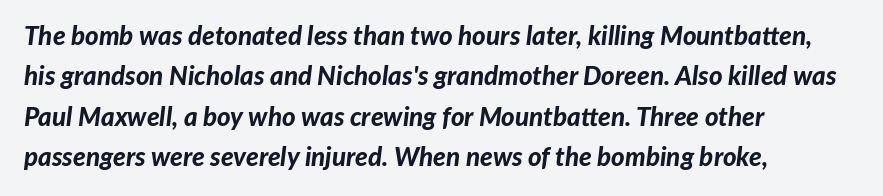
The image shows 26 px bold type, italic (leaning right); set left-aligned, normal line spacing (1.55x), normal letter spacing, not underlined.
